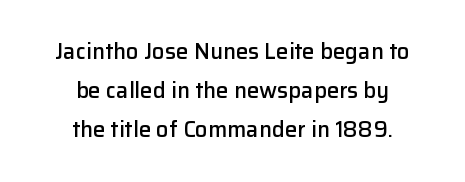
{"italic": "no", "bold": "semi", "underline": "no", "align": "center", "line_spacing_ratio": 1.78, "letter_spacing": "normal", "letter_spacing_em": 0.0, "glyph_px": 22}
